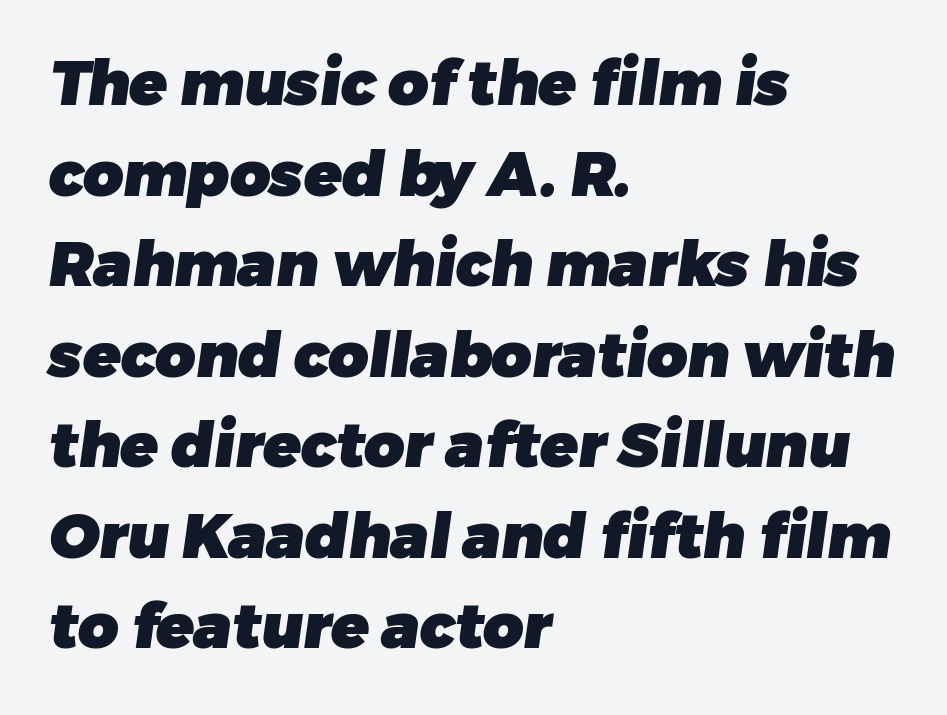
{"serif": "no", "bold": "yes", "weight": "heavy", "width": "normal", "stroke_contrast": "low", "x_height": "medium", "monospaced": "no", "underline": "no", "align": "left", "line_spacing": "normal", "line_spacing_ratio": 1.46, "letter_spacing": "normal", "letter_spacing_em": 0.0, "glyph_px": 62}
